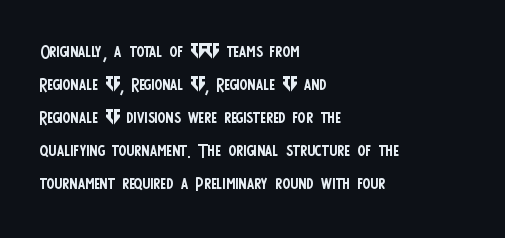
Horizontally, the lines are justified to the leading edge only. A roman cut, with each character standing at attention. The lines sit at an ordinary, default distance from one another. The font sits on the lighter half of the weight spectrum, regular included. Just letters on the line, the space beneath them empty. Standard letterfit; no display-style spreading of the glyphs.
